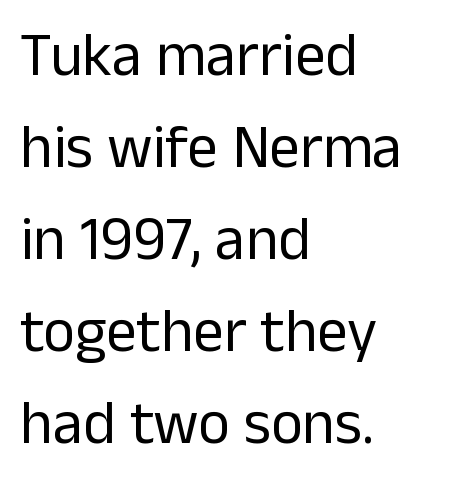
Typographically, this falls in the sans-serif category. The typeface has the unassuming heft of standard copy or less. Reading down the column, the eye jumps a familiar distance to each next line. The letterforms sit shoulder to shoulder at normal distance.
